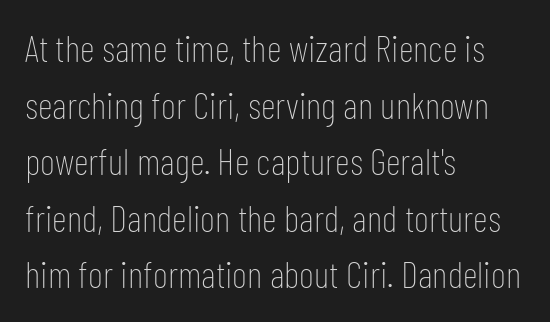
This sample has the flowing, uneven cadence of proportional lettering. The leading is moderate, giving the passage an even texture. Notice how the passage keeps a crisp vertical edge on the left only. Clear beneath every line of the passage.
